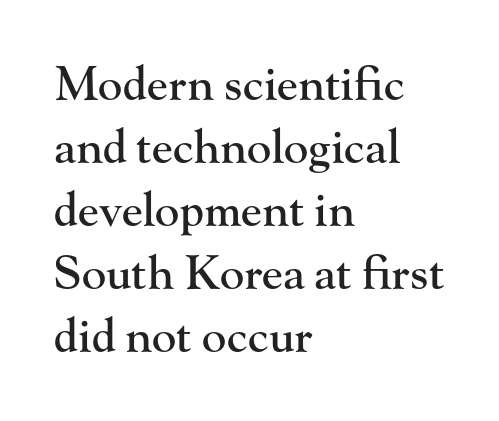
Q: Is the text italic (slanted)? A: No, it is upright.
Q: Is the typeface a serif or a sans-serif typeface? A: Serif.
Q: Is the text underlined? A: No.
Q: How is the paragraph aligned? A: Left-aligned.
Q: Is the spacing between letters normal or unusually wide? A: Normal.
Q: Is the spacing between lines tight, normal or loose? A: Normal.
Q: Width (condensed, normal, or wide)? A: Normal.
Q: Stroke contrast? A: High.
Q: x-height? A: Small.
Q: Monospaced? A: No.
